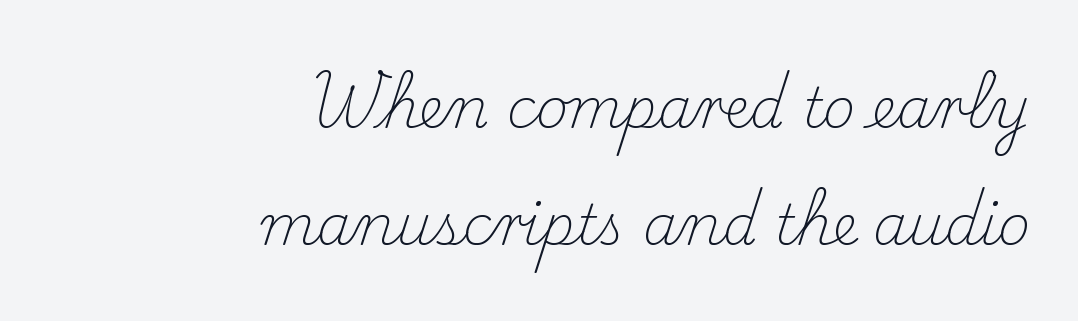
The image shows 55 px light serif type; set right-aligned, loose line spacing (2.13x), normal letter spacing, not underlined; medium stroke contrast and a small x-height.
